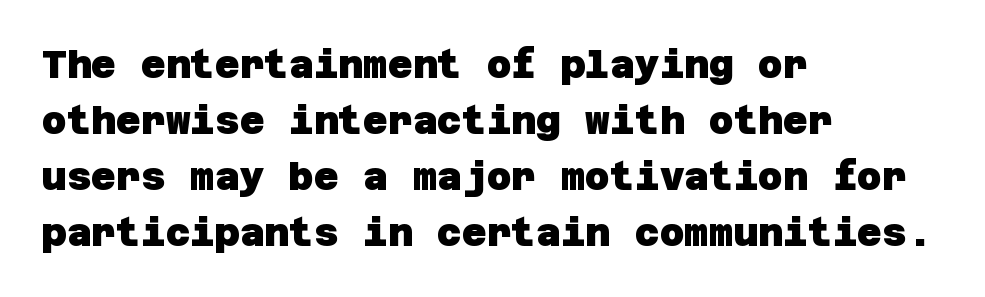
{"serif": "no", "bold": "yes", "weight": "heavy", "width": "normal", "stroke_contrast": "low", "x_height": "large", "underline": "no", "align": "left", "line_spacing": "normal", "line_spacing_ratio": 1.47, "letter_spacing": "normal", "letter_spacing_em": 0.0, "glyph_px": 38}
